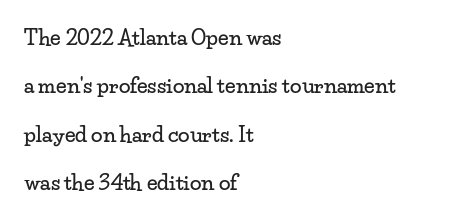
The image shows 21 px text type, upright; set left-aligned, loose line spacing (2.3x), normal letter spacing, not underlined.
